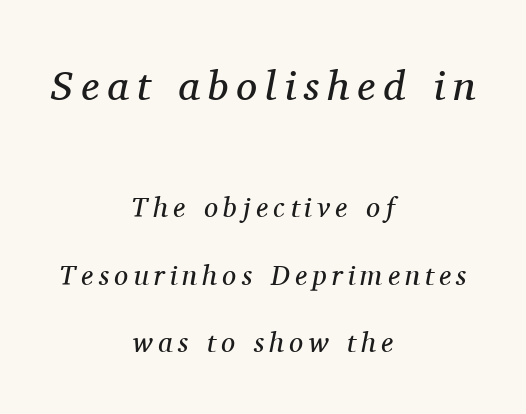
{"serif": "yes", "italic": "yes", "lean": "right", "slant_degrees": 11, "bold": "no", "weight": "regular", "width": "normal", "stroke_contrast": "medium", "x_height": "medium", "monospaced": "no", "underline": "no", "align": "center", "line_spacing": "loose", "line_spacing_ratio": 2.4, "larger_block": "first", "size_ratio": 1.5, "glyph_px": 42}
